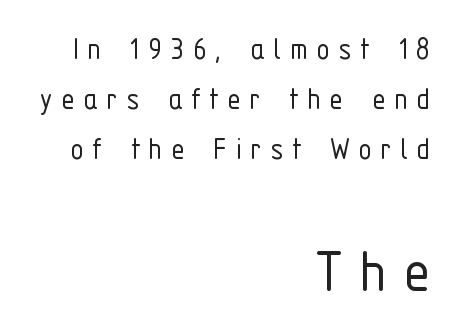
{"serif": "no", "italic": "no", "bold": "no", "weight": "light", "width": "condensed", "stroke_contrast": "low", "x_height": "medium", "monospaced": "no", "underline": "no", "align": "right", "line_spacing": "normal", "line_spacing_ratio": 1.47, "letter_spacing": "wide", "letter_spacing_em": 0.25, "larger_block": "second", "size_ratio": 1.97, "glyph_px": 67}
